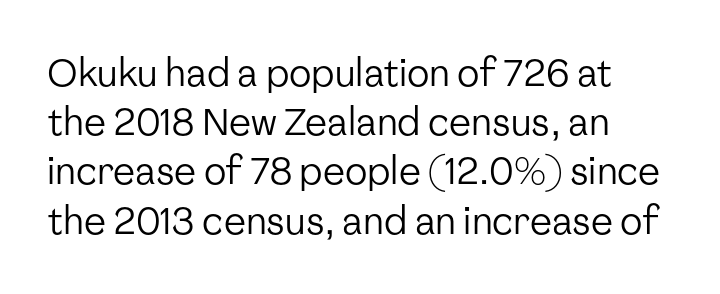
Designer's note — italics off, roman on. Is the type heavy? It reads as light-to-regular instead. Here the designer chose a conventional face with non-uniform glyph widths. Beneath every word, the page is bare.
